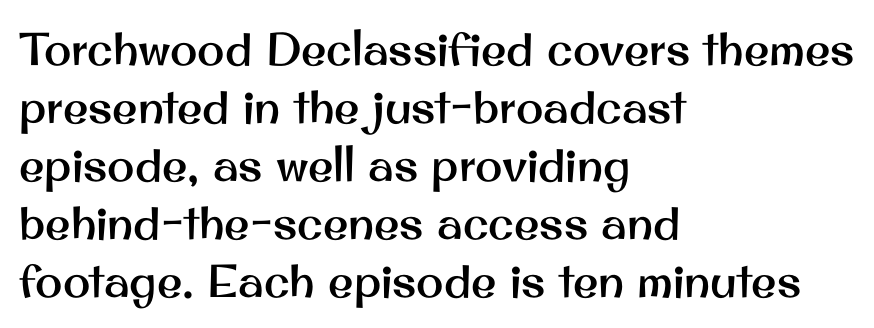
Q: Is the text italic (slanted)? A: No, it is upright.
Q: Is the typeface a serif or a sans-serif typeface? A: Sans-serif.
Q: Is the text underlined? A: No.
Q: How is the paragraph aligned? A: Left-aligned.
Q: Is the spacing between letters normal or unusually wide? A: Normal.
Q: Is the spacing between lines tight, normal or loose? A: Normal.
Q: Width (condensed, normal, or wide)? A: Normal.
Q: Stroke contrast? A: Medium.
Q: x-height? A: Small.
Q: Monospaced? A: No.
